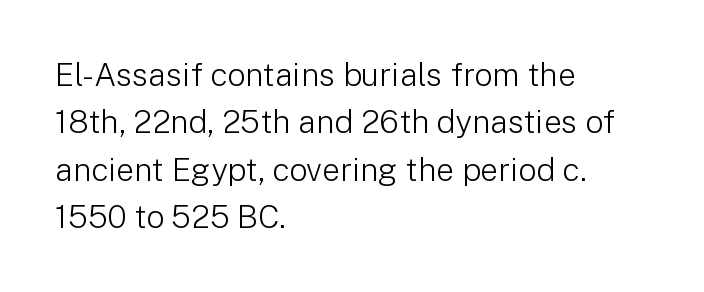
Q: Is the text bold? A: No.
Q: Is the text italic (slanted)? A: No, it is upright.
Q: Is the typeface a serif or a sans-serif typeface? A: Sans-serif.
Q: Is the text underlined? A: No.
Q: How is the paragraph aligned? A: Left-aligned.
Q: Is the spacing between letters normal or unusually wide? A: Normal.
Q: Is the spacing between lines tight, normal or loose? A: Normal.
Q: Width (condensed, normal, or wide)? A: Normal.
Q: Stroke contrast? A: Low.
Q: x-height? A: Medium.
Q: Monospaced? A: No.
